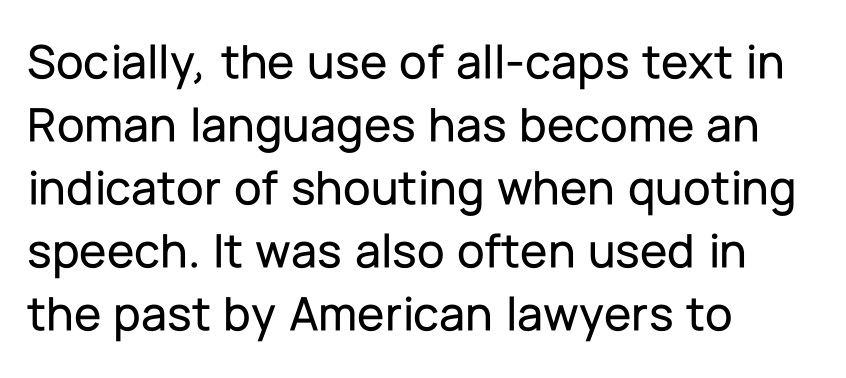
What stands out about the letter spacing? Nothing — it is the standard amount. Words float on clear page, feet unadorned. Think of a printed novel: that variable character pitch is what you see here. What's the leading like? Ordinary, nothing unusual.
